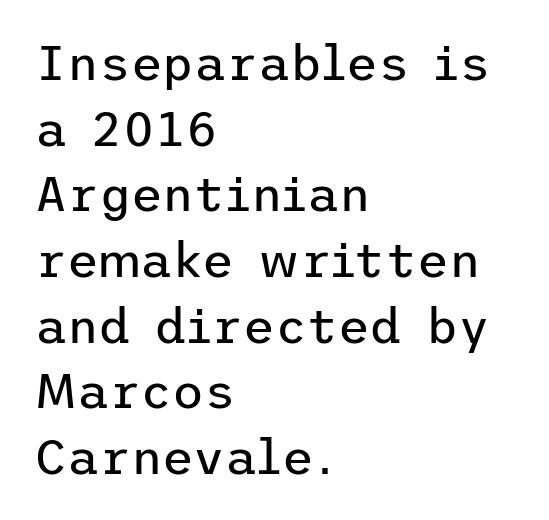
Q: Is the text bold? A: No.
Q: Is the text italic (slanted)? A: No, it is upright.
Q: Is the typeface a serif or a sans-serif typeface? A: Sans-serif.
Q: Is the text underlined? A: No.
Q: How is the paragraph aligned? A: Left-aligned.
Q: Is the spacing between letters normal or unusually wide? A: Normal.
Q: Is the spacing between lines tight, normal or loose? A: Normal.
Q: Width (condensed, normal, or wide)? A: Normal.
Q: Stroke contrast? A: Low.
Q: x-height? A: Medium.
